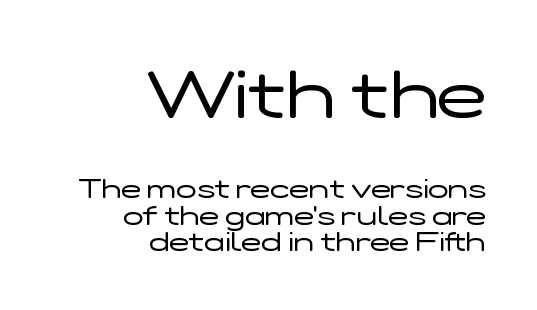
Q: Is the text bold? A: No.
Q: Is the text italic (slanted)? A: No, it is upright.
Q: Is the typeface a serif or a sans-serif typeface? A: Sans-serif.
Q: Is the text underlined? A: No.
Q: How is the paragraph aligned? A: Right-aligned.
Q: Is the spacing between letters normal or unusually wide? A: Normal.
Q: Is the spacing between lines tight, normal or loose? A: Tight.
Q: Which block of text is set in a larger size, the first (top) or the second (bottom)? A: The first (top) one.
Q: Width (condensed, normal, or wide)? A: Wide.
Q: Stroke contrast? A: Low.
Q: x-height? A: Medium.
Q: Monospaced? A: No.
